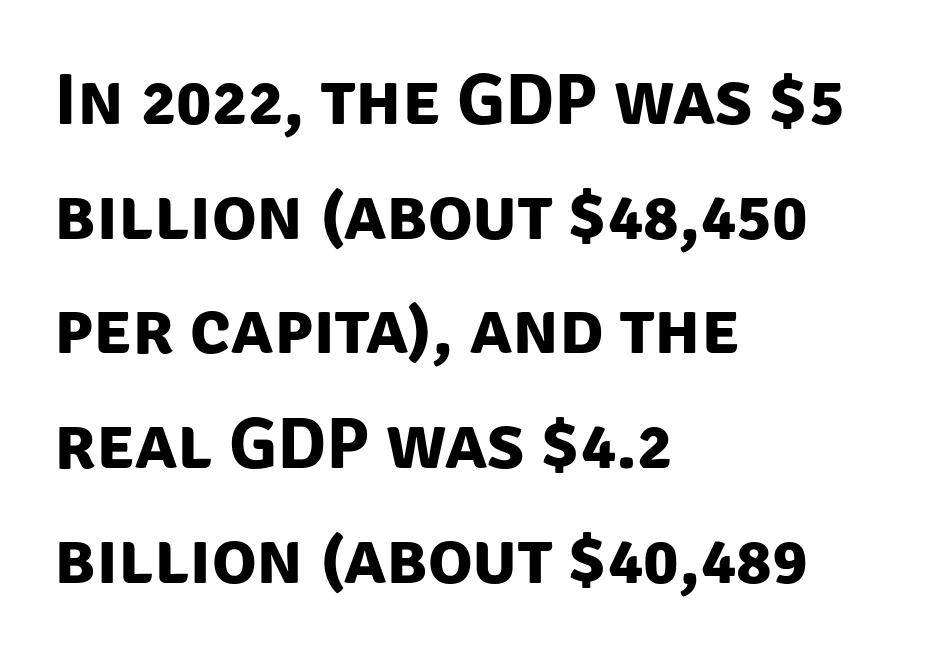
Alignment: flush left. The space directly below the letters is spotless. Vertical spacing — default. Proportional: the letters do not fall into vertical columns.
